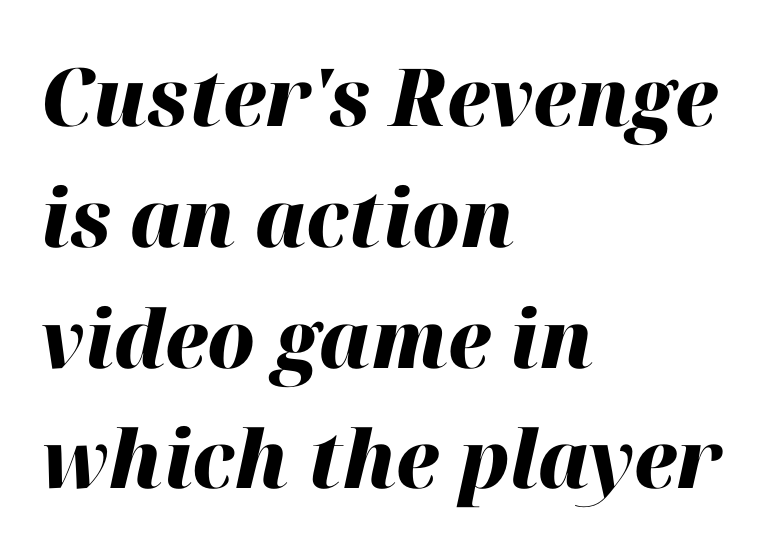
The whole block is typeset with a tilt. Has an underline been added? It has not. What stands out about the letter spacing? Nothing — it is the standard amount. This sample keeps an unexceptional amount of space between lines. The characters look thick and weighty, a clear bold. A student would call this left alignment; a typographer would say flush left, rag right.
